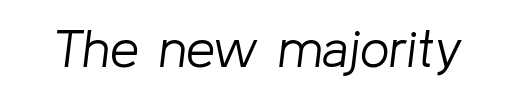
{"italic": "yes", "lean": "right", "slant_degrees": 8, "bold": "no", "weight": "light", "width": "normal", "stroke_contrast": "low", "x_height": "medium", "monospaced": "no", "underline": "no", "letter_spacing": "normal", "letter_spacing_em": 0.0, "glyph_px": 52}
